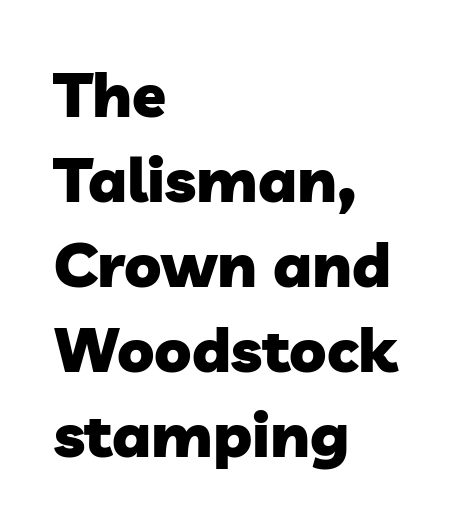
Q: Is the text bold? A: Yes.
Q: Is the typeface a serif or a sans-serif typeface? A: Sans-serif.
Q: Is the text underlined? A: No.
Q: How is the paragraph aligned? A: Left-aligned.
Q: Is the spacing between letters normal or unusually wide? A: Normal.
Q: Is the spacing between lines tight, normal or loose? A: Normal.
Q: Width (condensed, normal, or wide)? A: Normal.
Q: Stroke contrast? A: Low.
Q: x-height? A: Medium.
Q: Monospaced? A: No.
